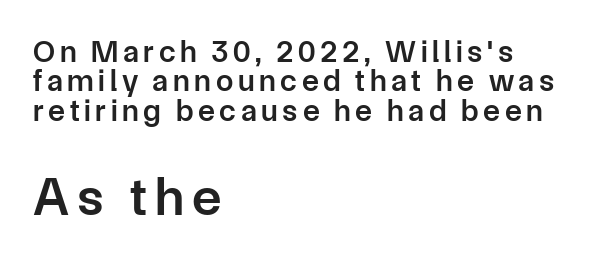
Q: Is the text bold? A: Semi-bold.
Q: Is the text italic (slanted)? A: No, it is upright.
Q: Is the typeface a serif or a sans-serif typeface? A: Sans-serif.
Q: Is the text underlined? A: No.
Q: How is the paragraph aligned? A: Left-aligned.
Q: Is the spacing between lines tight, normal or loose? A: Tight.
Q: Which block of text is set in a larger size, the first (top) or the second (bottom)? A: The second (bottom) one.
Q: Width (condensed, normal, or wide)? A: Normal.
Q: Stroke contrast? A: Low.
Q: x-height? A: Medium.
Q: Monospaced? A: No.
